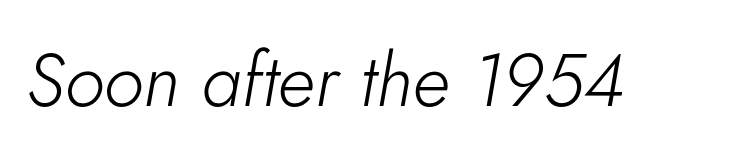
Q: Is the text bold? A: No.
Q: Is the text italic (slanted)? A: Yes, it leans right by about 5 degrees.
Q: Is the text underlined? A: No.
Q: Is the spacing between letters normal or unusually wide? A: Normal.
Q: Width (condensed, normal, or wide)? A: Normal.
Q: Stroke contrast? A: Low.
Q: x-height? A: Small.
Q: Monospaced? A: No.
